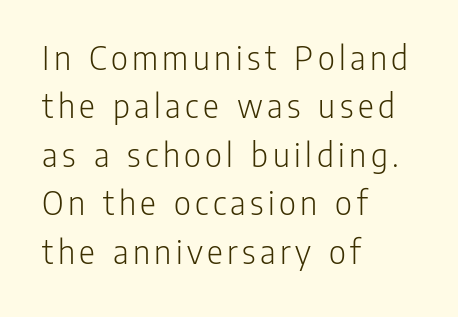
The image shows 37 px light, condensed sans-serif type, upright; set left-aligned, normal line spacing (1.31x), not underlined; low stroke contrast and a medium x-height.
